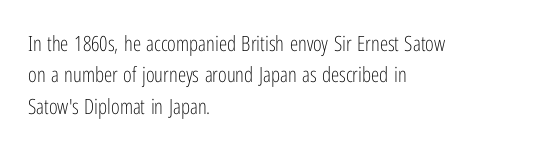
Q: Is the text bold? A: No.
Q: Is the text italic (slanted)? A: No, it is upright.
Q: Is the text underlined? A: No.
Q: How is the paragraph aligned? A: Left-aligned.
Q: Is the spacing between letters normal or unusually wide? A: Normal.
Q: Is the spacing between lines tight, normal or loose? A: Normal.
